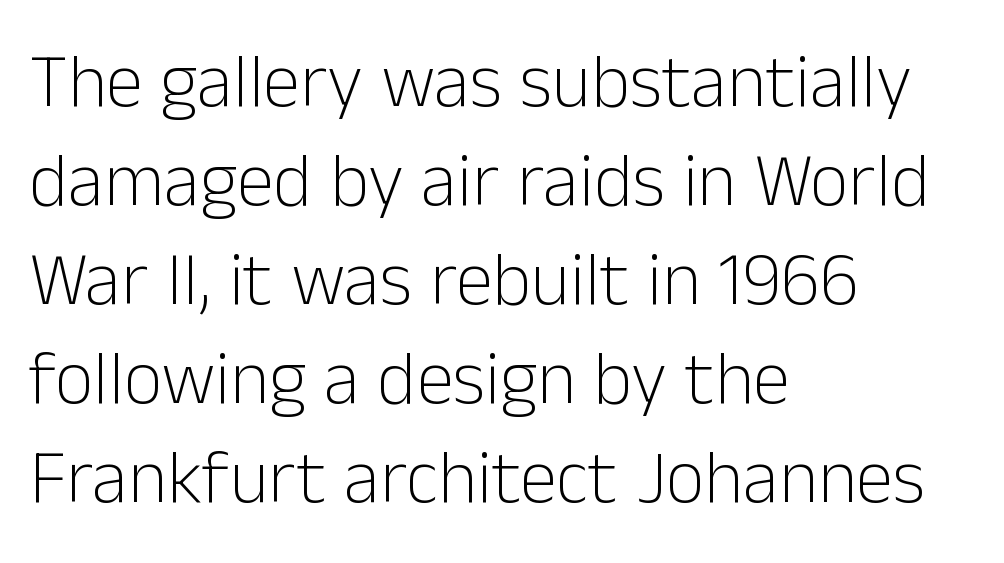
{"serif": "no", "italic": "no", "bold": "no", "weight": "light", "width": "normal", "stroke_contrast": "low", "x_height": "medium", "monospaced": "no", "underline": "no", "align": "left", "line_spacing": "normal", "line_spacing_ratio": 1.32, "letter_spacing": "normal", "letter_spacing_em": 0.0, "glyph_px": 75}
